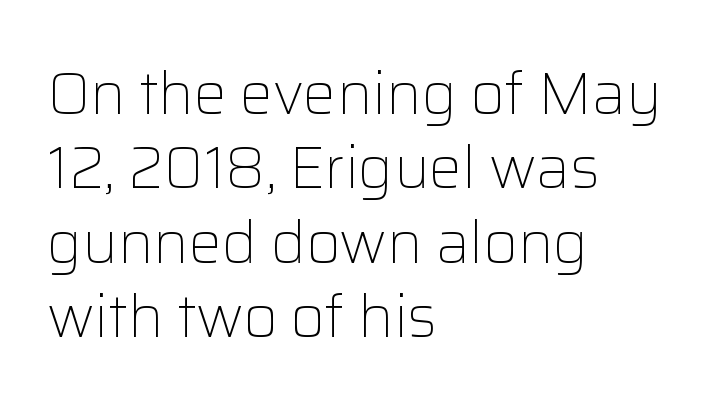
{"serif": "no", "italic": "no", "bold": "no", "weight": "light", "width": "normal", "stroke_contrast": "low", "x_height": "medium", "monospaced": "no", "underline": "no", "align": "left", "line_spacing": "normal", "line_spacing_ratio": 1.26, "letter_spacing": "normal", "letter_spacing_em": 0.0, "glyph_px": 59}
